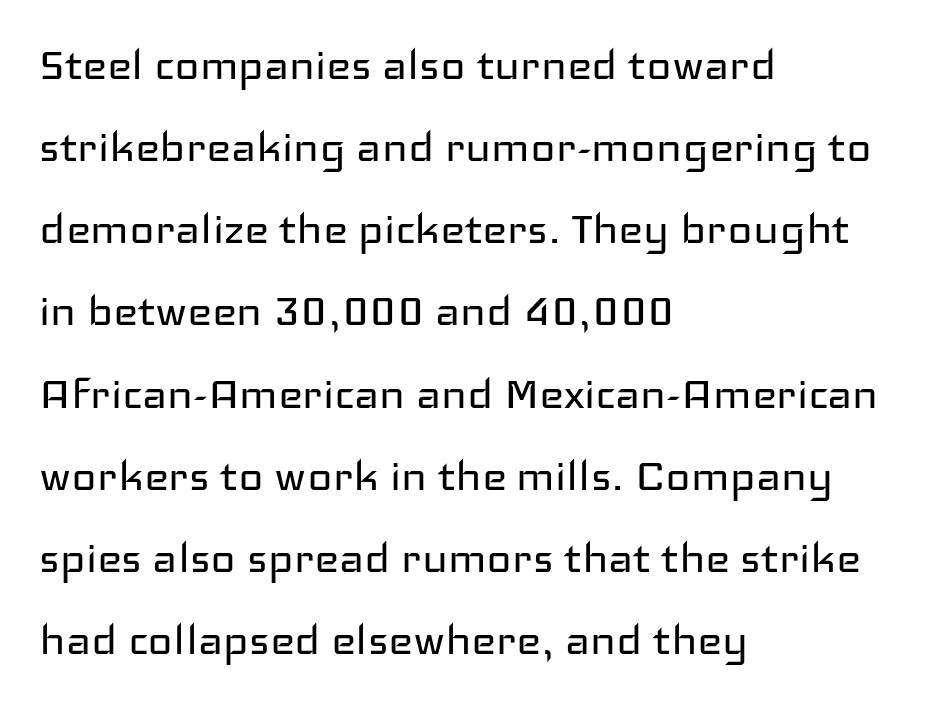
The image shows 53 px regular-weight, wide sans-serif type, upright; set left-aligned, normal line spacing (1.55x), normal letter spacing, not underlined; low stroke contrast and a medium x-height.
